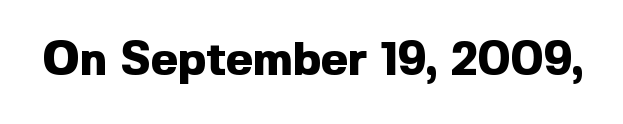
The image shows 46 px heavy sans-serif type, upright; set normal letter spacing, not underlined; a medium x-height.
